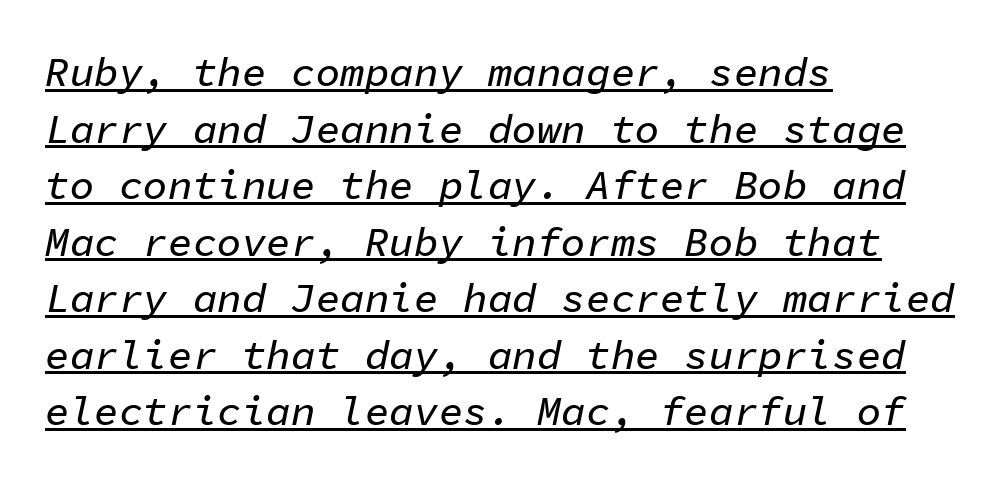
Q: Is the text italic (slanted)? A: Yes, it leans right by about 11 degrees.
Q: Is the text underlined? A: Yes.
Q: How is the paragraph aligned? A: Left-aligned.
Q: Is the spacing between letters normal or unusually wide? A: Normal.
Q: Is the spacing between lines tight, normal or loose? A: Normal.
Q: Width (condensed, normal, or wide)? A: Normal.
Q: Stroke contrast? A: Low.
Q: x-height? A: Medium.
Q: Monospaced? A: Yes.
